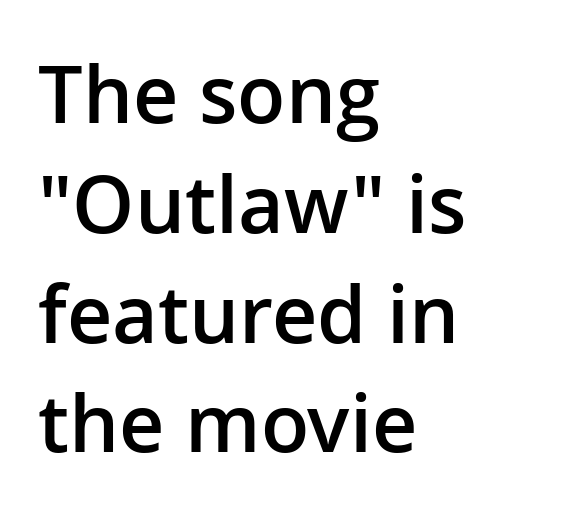
Q: Is the text bold? A: Semi-bold.
Q: Is the text italic (slanted)? A: No, it is upright.
Q: Is the typeface a serif or a sans-serif typeface? A: Sans-serif.
Q: Is the text underlined? A: No.
Q: How is the paragraph aligned? A: Left-aligned.
Q: Is the spacing between letters normal or unusually wide? A: Normal.
Q: Is the spacing between lines tight, normal or loose? A: Normal.
Q: Width (condensed, normal, or wide)? A: Normal.
Q: Stroke contrast? A: Low.
Q: x-height? A: Medium.
Q: Monospaced? A: No.
